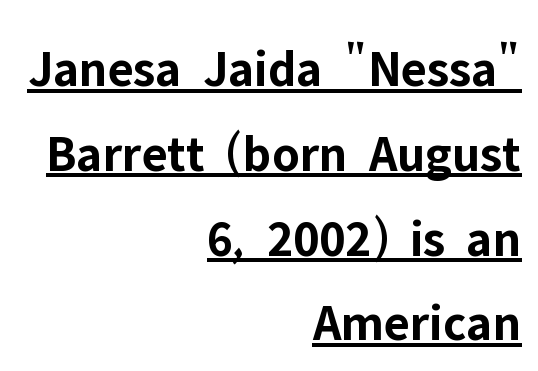
Notice how a bar underscores the lettering throughout. Each letter keeps its own natural width here, so spacing adapts to shape. Does the lettering tilt? It doesn't — this is upright. The space between consecutive lines is moderate. A typesetter would label this face a sans. Letter spacing: default.
